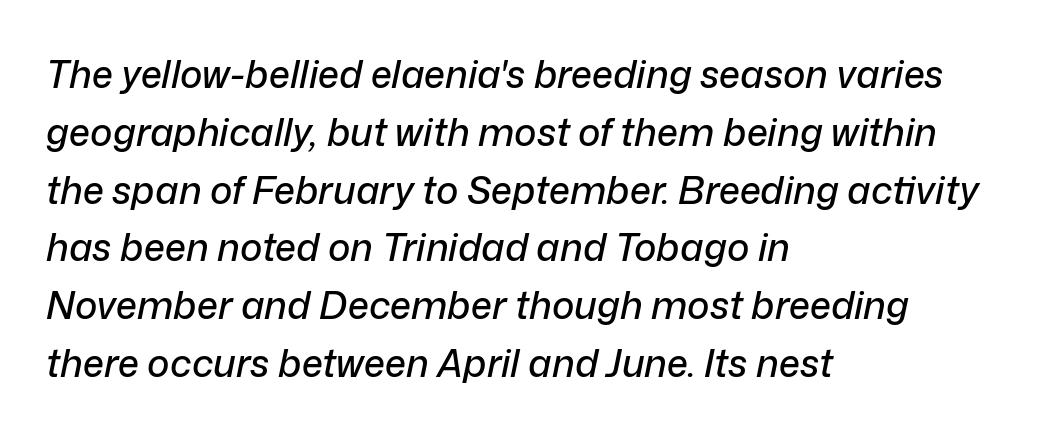
Q: Is the text italic (slanted)? A: Yes, it leans right by about 12 degrees.
Q: Is the text underlined? A: No.
Q: How is the paragraph aligned? A: Left-aligned.
Q: Is the spacing between letters normal or unusually wide? A: Normal.
Q: Is the spacing between lines tight, normal or loose? A: Normal.
Q: Width (condensed, normal, or wide)? A: Normal.
Q: Stroke contrast? A: Low.
Q: x-height? A: Medium.
Q: Monospaced? A: No.
